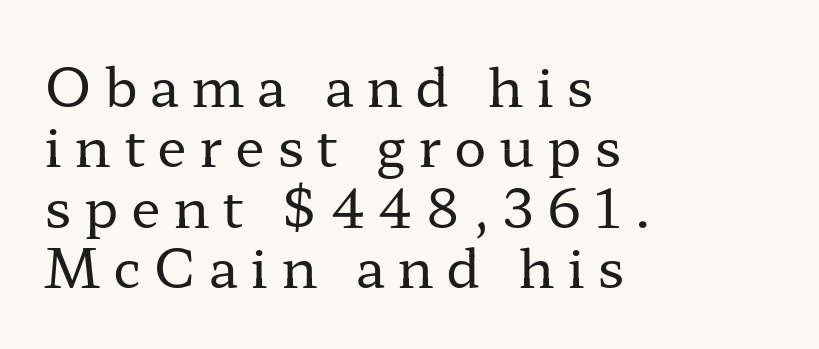
{"serif": "yes", "italic": "no", "bold": "no", "weight": "regular", "width": "wide", "stroke_contrast": "low", "x_height": "medium", "monospaced": "no", "underline": "no", "align": "left", "line_spacing": "tight", "line_spacing_ratio": 1.12, "letter_spacing": "wide", "letter_spacing_em": 0.23, "glyph_px": 54}
